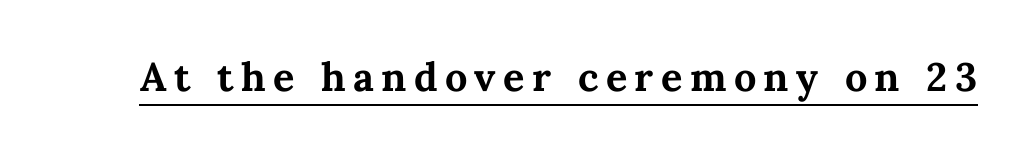
Q: Is the text bold? A: Yes.
Q: Is the text italic (slanted)? A: No, it is upright.
Q: Is the text underlined? A: Yes.
Q: Width (condensed, normal, or wide)? A: Normal.
Q: Stroke contrast? A: Medium.
Q: x-height? A: Medium.
Q: Monospaced? A: No.
